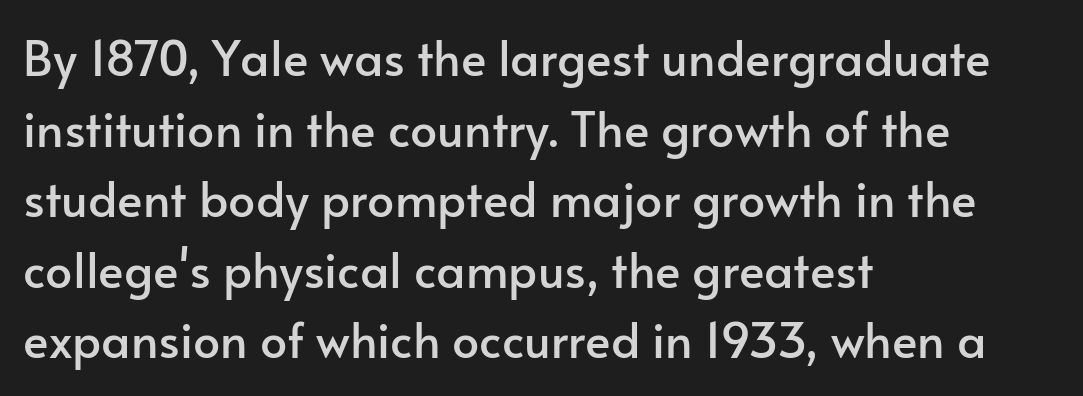
The image shows 48 px sans-serif type, upright; set left-aligned, normal line spacing (1.47x), normal letter spacing, not underlined; low stroke contrast and a small x-height.
